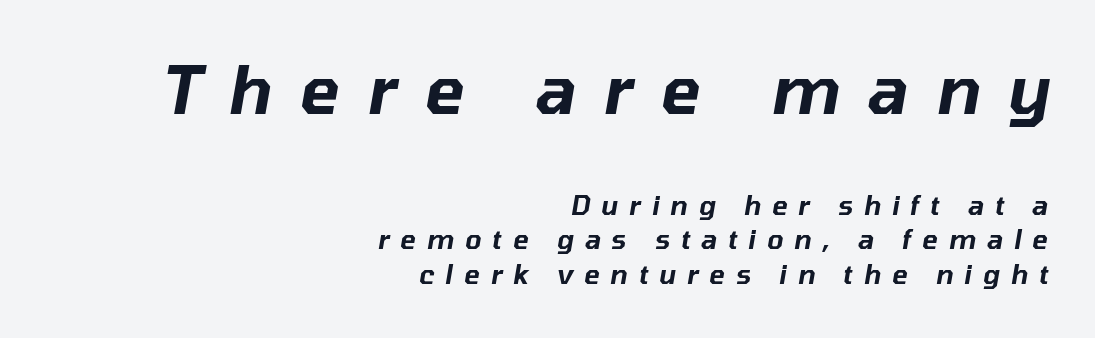
Q: Is the text italic (slanted)? A: Yes, it leans right by about 10 degrees.
Q: Is the text underlined? A: No.
Q: How is the paragraph aligned? A: Right-aligned.
Q: Is the spacing between letters normal or unusually wide? A: Unusually wide.
Q: Is the spacing between lines tight, normal or loose? A: Normal.
Q: Which block of text is set in a larger size, the first (top) or the second (bottom)? A: The first (top) one.
Q: Width (condensed, normal, or wide)? A: Normal.
Q: Stroke contrast? A: Low.
Q: x-height? A: Medium.
Q: Monospaced? A: No.
